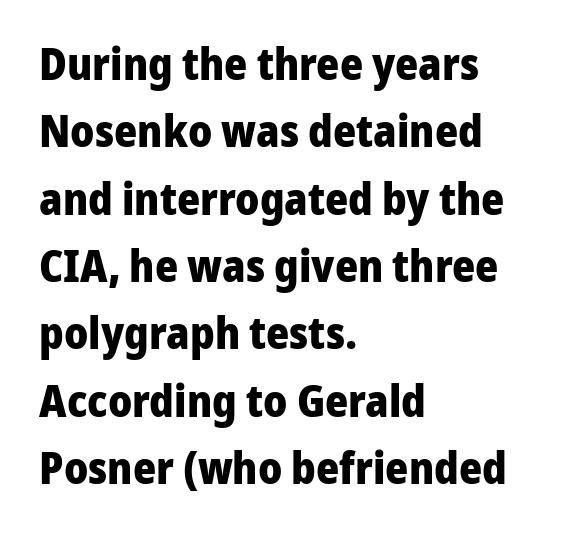
The image shows 44 px heavy sans-serif type, upright; set left-aligned, normal line spacing (1.53x), normal letter spacing, not underlined; low stroke contrast and a medium x-height.
